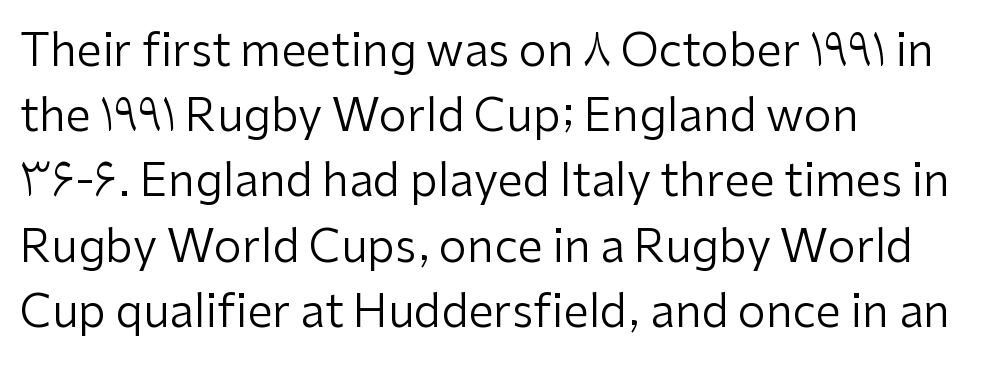
{"serif": "no", "italic": "no", "bold": "no", "weight": "regular", "width": "normal", "stroke_contrast": "low", "x_height": "medium", "monospaced": "no", "underline": "no", "align": "left", "line_spacing": "normal", "line_spacing_ratio": 1.45, "letter_spacing": "normal", "letter_spacing_em": 0.0, "glyph_px": 45}
